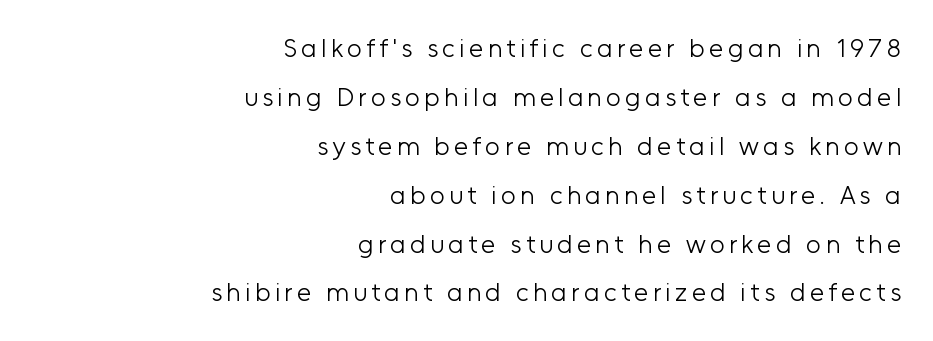
The image shows 26 px text type, upright; set right-aligned, line spacing 1.88x, not underlined.
